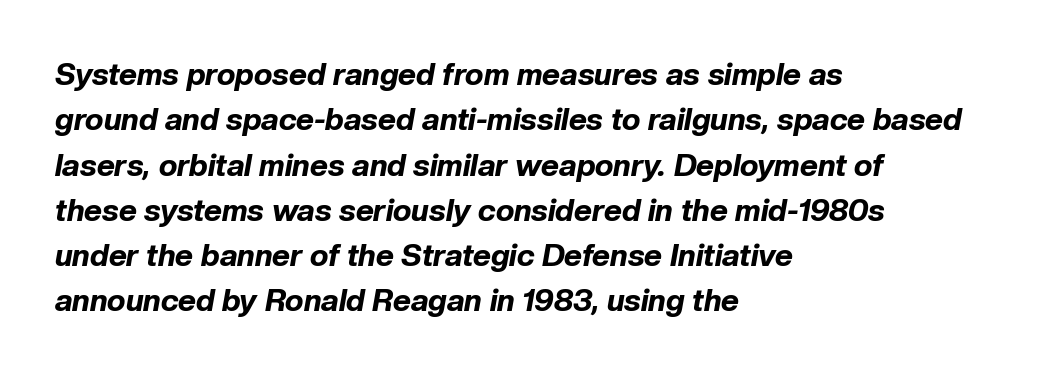
{"italic": "yes", "lean": "right", "slant_degrees": 10, "bold": "yes", "weight": "bold", "width": "normal", "stroke_contrast": "low", "x_height": "medium", "monospaced": "no", "underline": "no", "align": "left", "line_spacing": "normal", "line_spacing_ratio": 1.46, "letter_spacing": "normal", "letter_spacing_em": 0.0, "glyph_px": 31}
